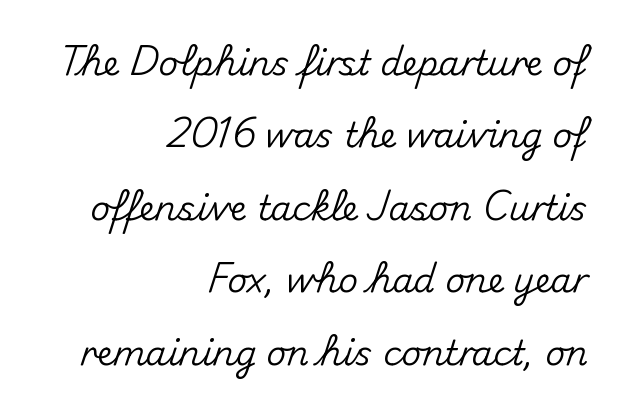
Q: Is the text italic (slanted)? A: Yes.
Q: Is the typeface a serif or a sans-serif typeface? A: Sans-serif.
Q: Is the text underlined? A: No.
Q: How is the paragraph aligned? A: Right-aligned.
Q: Is the spacing between letters normal or unusually wide? A: Normal.
Q: Is the spacing between lines tight, normal or loose? A: Loose.
Q: Width (condensed, normal, or wide)? A: Normal.
Q: Stroke contrast? A: Medium.
Q: x-height? A: Small.
Q: Monospaced? A: No.
